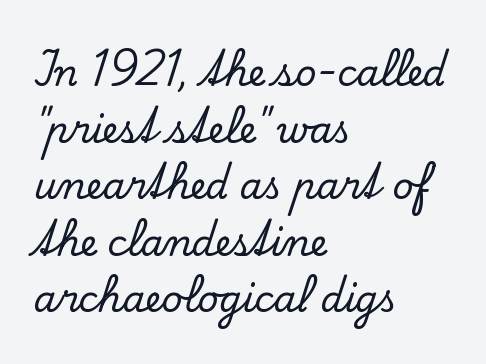
Q: Is the text italic (slanted)? A: Yes.
Q: Is the typeface a serif or a sans-serif typeface? A: Serif.
Q: Is the text underlined? A: No.
Q: How is the paragraph aligned? A: Left-aligned.
Q: Is the spacing between letters normal or unusually wide? A: Normal.
Q: Is the spacing between lines tight, normal or loose? A: Normal.
Q: Width (condensed, normal, or wide)? A: Normal.
Q: Stroke contrast? A: Low.
Q: x-height? A: Small.
Q: Monospaced? A: No.
